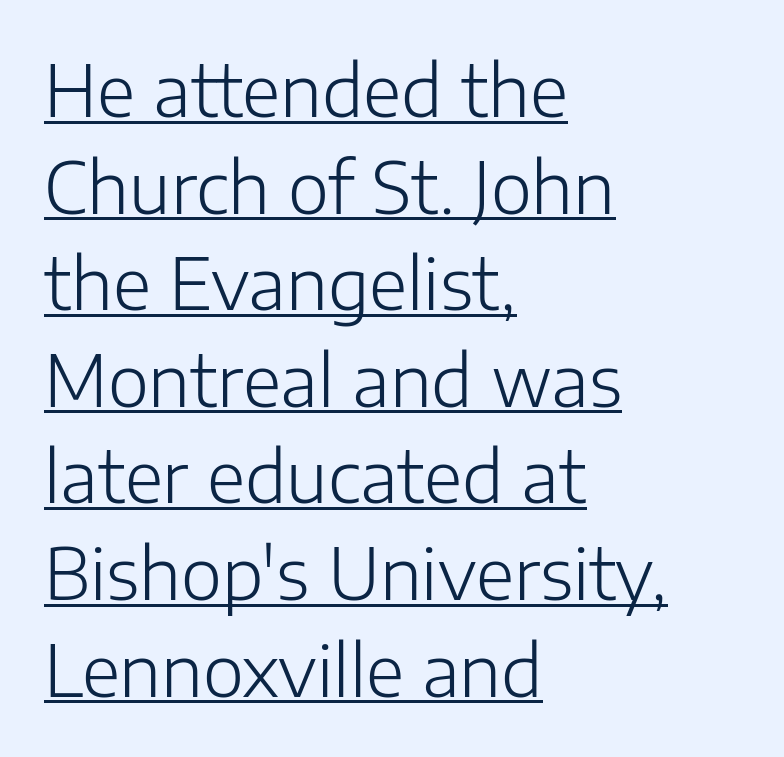
{"serif": "no", "italic": "no", "bold": "no", "weight": "light", "width": "normal", "stroke_contrast": "low", "x_height": "medium", "monospaced": "no", "underline": "yes", "align": "left", "line_spacing": "normal", "line_spacing_ratio": 1.38, "letter_spacing": "normal", "letter_spacing_em": 0.0, "glyph_px": 70}
